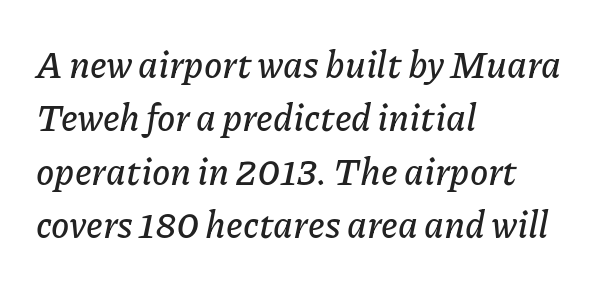
Q: Is the text italic (slanted)? A: Yes, it leans right by about 11 degrees.
Q: Is the text underlined? A: No.
Q: How is the paragraph aligned? A: Left-aligned.
Q: Is the spacing between letters normal or unusually wide? A: Normal.
Q: Is the spacing between lines tight, normal or loose? A: Normal.
Q: Width (condensed, normal, or wide)? A: Normal.
Q: Stroke contrast? A: Low.
Q: x-height? A: Medium.
Q: Monospaced? A: No.
